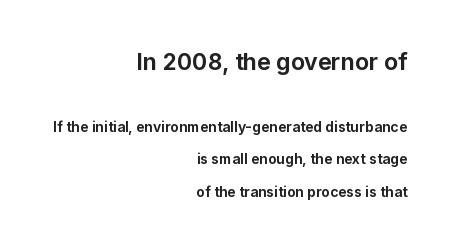
The image shows 23 px bold type, upright; set right-aligned, loose line spacing (2.3x), normal letter spacing, not underlined; the first (top) block is 1.64x larger.
